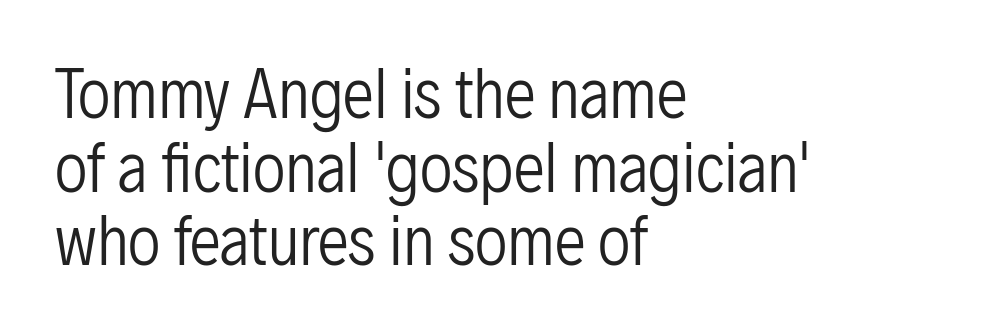
{"serif": "no", "italic": "no", "bold": "no", "weight": "regular", "width": "condensed", "stroke_contrast": "low", "x_height": "medium", "monospaced": "no", "underline": "no", "align": "left", "line_spacing_ratio": 1.17, "letter_spacing": "normal", "letter_spacing_em": 0.0, "glyph_px": 63}
